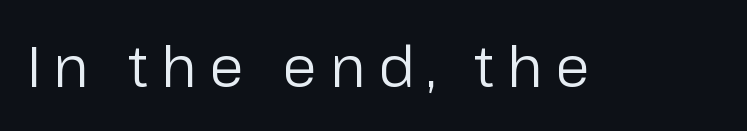
Q: Is the text bold? A: No.
Q: Is the text italic (slanted)? A: No, it is upright.
Q: Is the typeface a serif or a sans-serif typeface? A: Sans-serif.
Q: Is the text underlined? A: No.
Q: Is the spacing between letters normal or unusually wide? A: Unusually wide.
Q: Width (condensed, normal, or wide)? A: Normal.
Q: Stroke contrast? A: Low.
Q: x-height? A: Medium.
Q: Monospaced? A: No.
